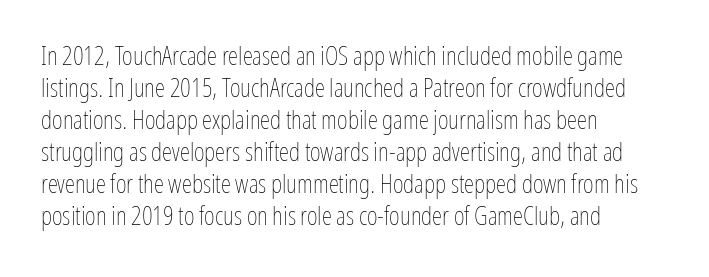
The image shows 26 px text type, upright; set left-aligned, line spacing 1.23x, normal letter spacing, not underlined.
